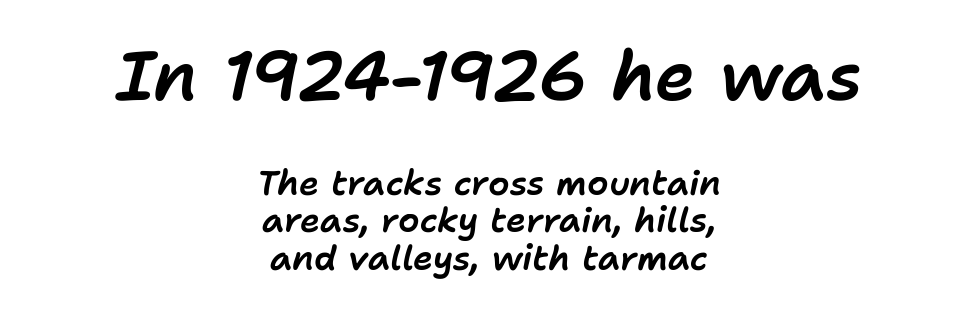
{"italic": "yes", "lean": "right", "slant_degrees": 11, "width": "normal", "stroke_contrast": "low", "x_height": "medium", "monospaced": "no", "underline": "no", "align": "center", "line_spacing": "tight", "line_spacing_ratio": 1.1, "letter_spacing": "normal", "letter_spacing_em": 0.0, "larger_block": "first", "size_ratio": 2.03, "glyph_px": 69}
